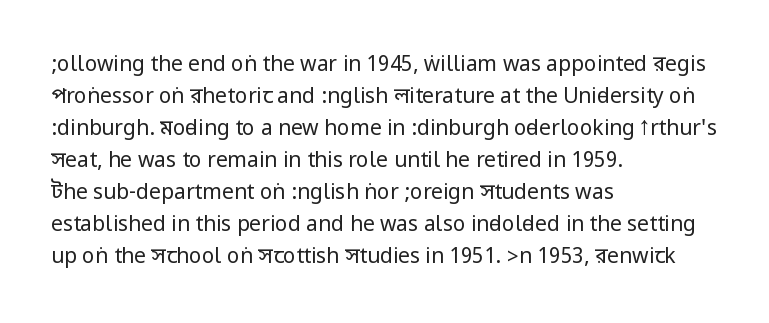
The image shows 21 px text type, upright; set left-aligned, normal line spacing (1.52x), normal letter spacing, not underlined.
